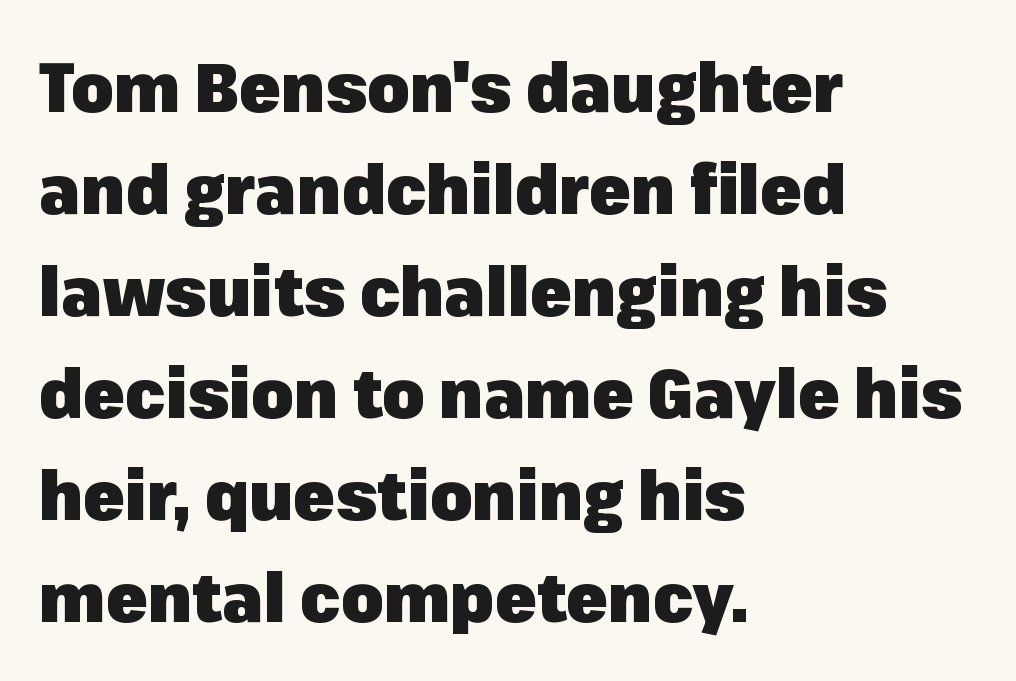
The image shows 68 px heavy sans-serif type, upright; set left-aligned, normal line spacing (1.5x), normal letter spacing, not underlined; low stroke contrast and a medium x-height.
